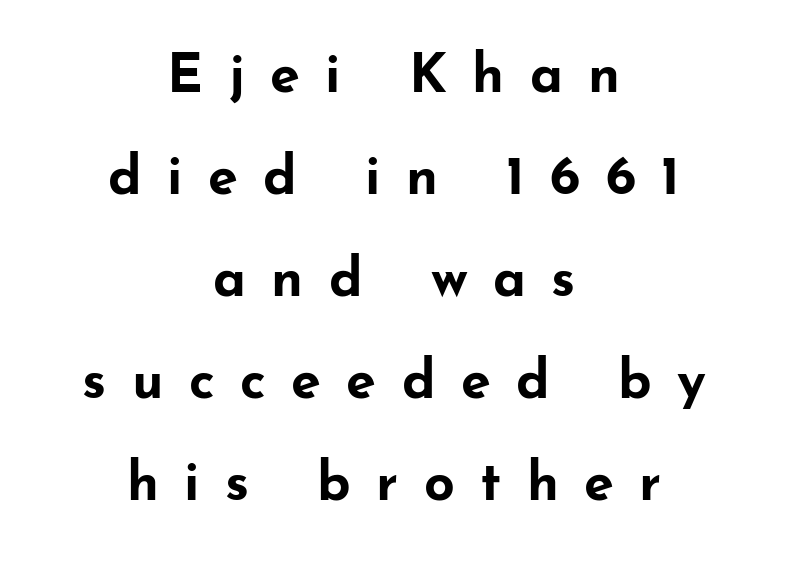
The image shows 54 px bold, wide sans-serif type, upright; set centered, line spacing 1.89x, unusually wide letter spacing (+0.47 em), not underlined; low stroke contrast and a small x-height.
